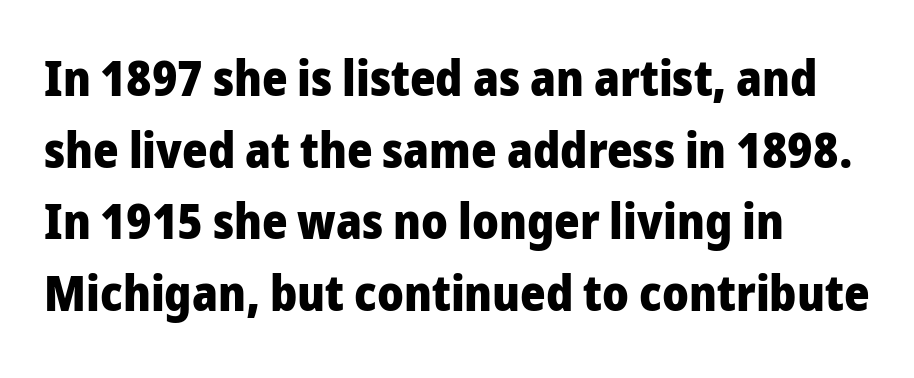
{"serif": "no", "italic": "no", "bold": "yes", "weight": "heavy", "width": "normal", "stroke_contrast": "low", "x_height": "medium", "monospaced": "no", "underline": "no", "align": "left", "line_spacing": "normal", "line_spacing_ratio": 1.46, "letter_spacing": "normal", "letter_spacing_em": 0.0, "glyph_px": 49}
